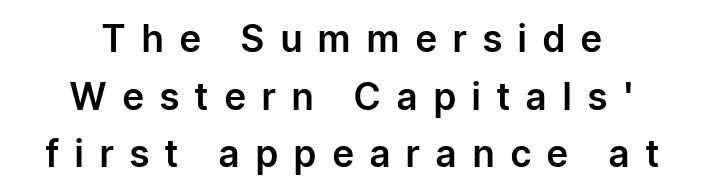
The image shows 37 px sans-serif type, upright; set centered, normal line spacing (1.56x), unusually wide letter spacing (+0.45 em), not underlined; low stroke contrast and a medium x-height.
